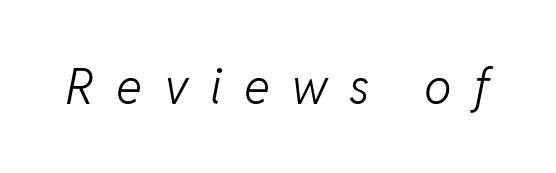
{"italic": "yes", "lean": "right", "slant_degrees": 11, "bold": "no", "weight": "light", "width": "normal", "stroke_contrast": "low", "x_height": "medium", "monospaced": "no", "underline": "no", "letter_spacing": "wide", "letter_spacing_em": 0.44, "glyph_px": 49}
